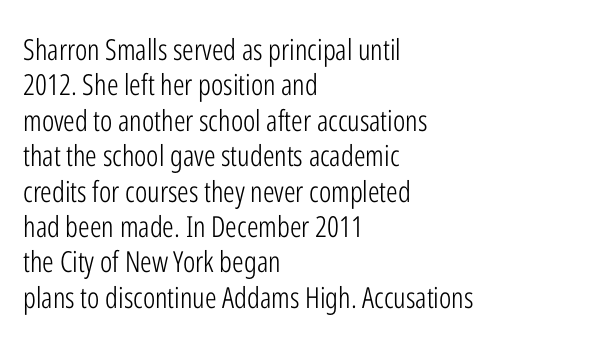
Q: Is the text bold? A: No.
Q: Is the text italic (slanted)? A: No, it is upright.
Q: Is the typeface a serif or a sans-serif typeface? A: Sans-serif.
Q: Is the text underlined? A: No.
Q: How is the paragraph aligned? A: Left-aligned.
Q: Is the spacing between letters normal or unusually wide? A: Normal.
Q: Width (condensed, normal, or wide)? A: Condensed.
Q: Stroke contrast? A: Low.
Q: x-height? A: Medium.
Q: Monospaced? A: No.
